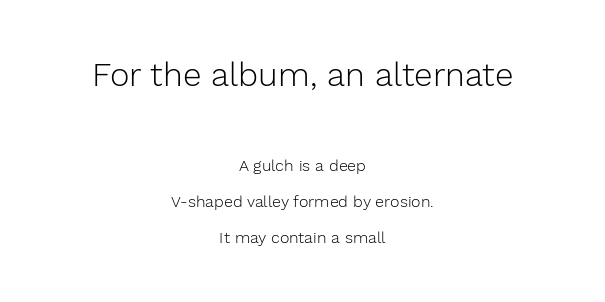
{"serif": "no", "italic": "no", "bold": "no", "weight": "light", "width": "normal", "stroke_contrast": "low", "x_height": "medium", "monospaced": "no", "underline": "no", "align": "center", "line_spacing": "loose", "line_spacing_ratio": 2.25, "letter_spacing": "normal", "letter_spacing_em": 0.0, "larger_block": "first", "size_ratio": 2.06, "glyph_px": 33}
